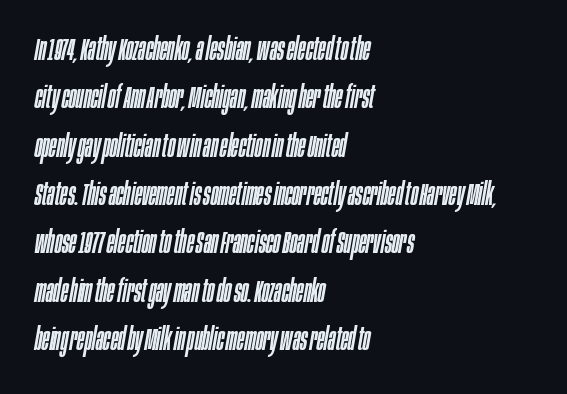
The image shows 31 px condensed type, italic (leaning right); set left-aligned, normal line spacing (1.56x), normal letter spacing, not underlined; low stroke contrast and a large x-height.
